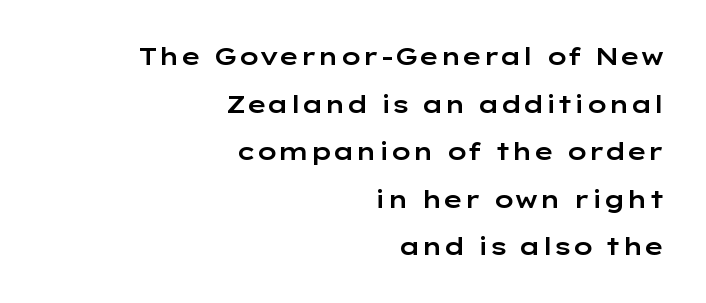
{"italic": "no", "underline": "no", "align": "right", "line_spacing": "loose", "line_spacing_ratio": 1.98, "letter_spacing": "normal", "letter_spacing_em": 0.0, "glyph_px": 24}
